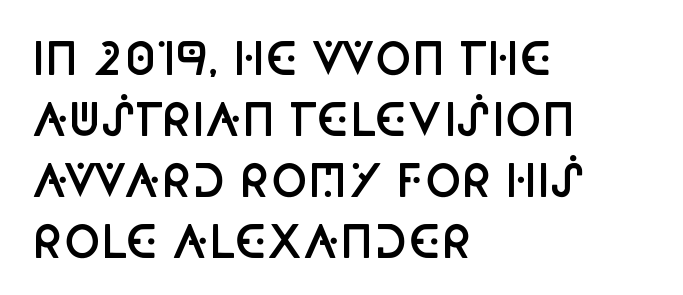
Q: Is the text bold? A: Semi-bold.
Q: Is the text italic (slanted)? A: No, it is upright.
Q: Is the typeface a serif or a sans-serif typeface? A: Sans-serif.
Q: Is the text underlined? A: No.
Q: How is the paragraph aligned? A: Left-aligned.
Q: Is the spacing between letters normal or unusually wide? A: Normal.
Q: Is the spacing between lines tight, normal or loose? A: Normal.
Q: Width (condensed, normal, or wide)? A: Condensed.
Q: Stroke contrast? A: Low.
Q: x-height? A: Large.
Q: Monospaced? A: No.
